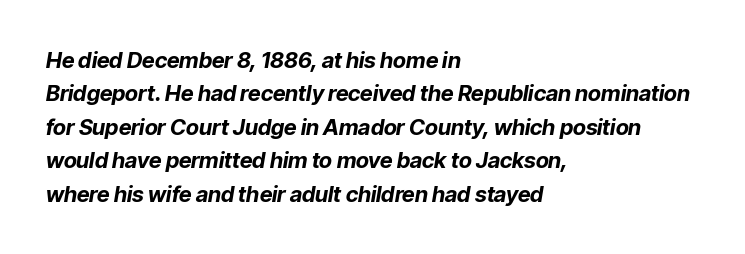
Q: Is the text bold? A: Yes.
Q: Is the text italic (slanted)? A: Yes, it leans right by about 9 degrees.
Q: Is the text underlined? A: No.
Q: How is the paragraph aligned? A: Left-aligned.
Q: Is the spacing between letters normal or unusually wide? A: Normal.
Q: Is the spacing between lines tight, normal or loose? A: Normal.
